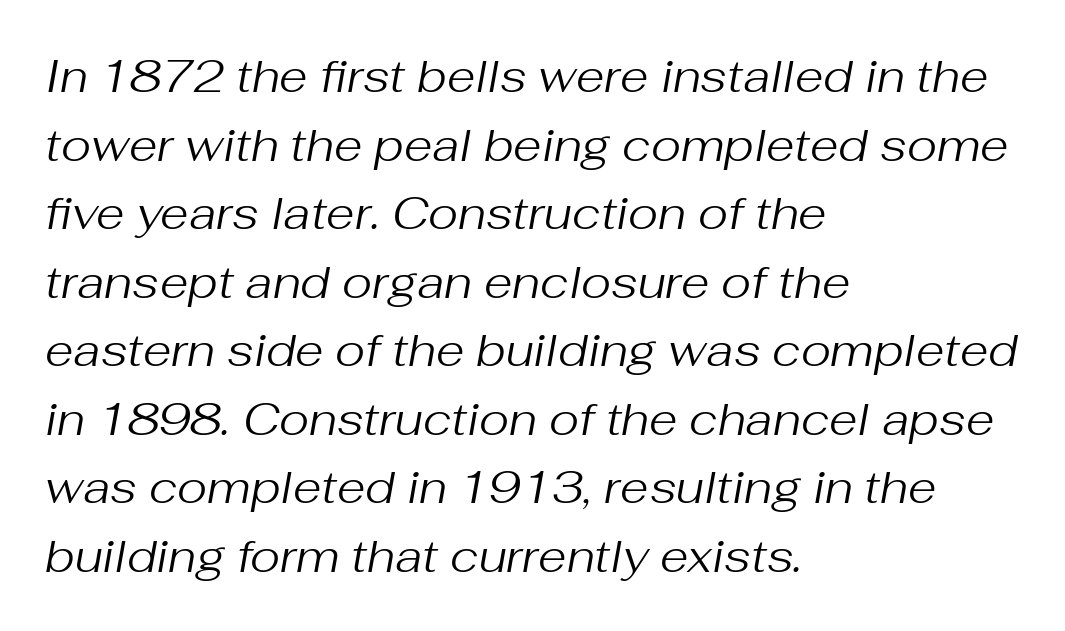
{"italic": "yes", "lean": "right", "slant_degrees": 10, "bold": "no", "weight": "regular", "width": "normal", "stroke_contrast": "medium", "x_height": "medium", "monospaced": "no", "underline": "no", "align": "left", "line_spacing": "normal", "line_spacing_ratio": 1.49, "letter_spacing": "normal", "letter_spacing_em": 0.0, "glyph_px": 46}
